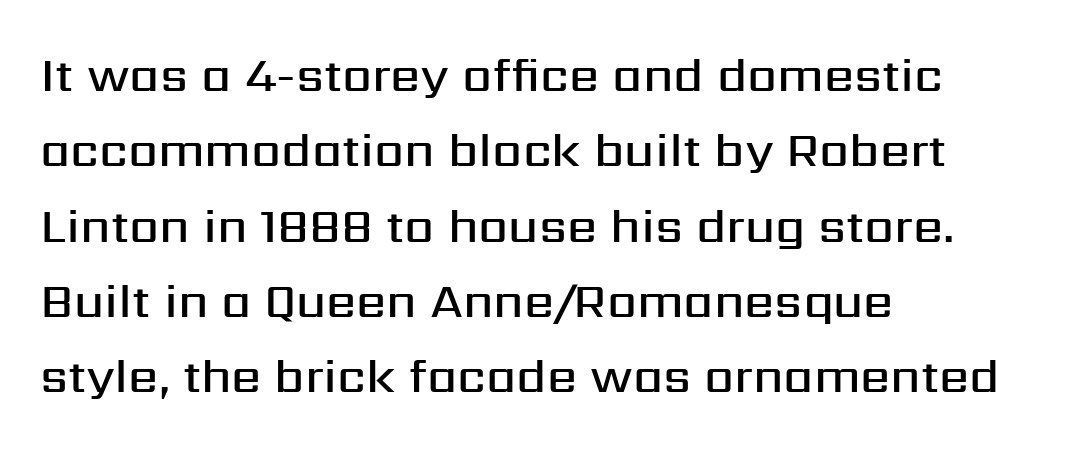
{"serif": "no", "italic": "no", "bold": "semi", "weight": "semibold", "width": "normal", "stroke_contrast": "medium", "x_height": "medium", "monospaced": "no", "underline": "no", "align": "left", "line_spacing": "normal", "line_spacing_ratio": 1.57, "letter_spacing": "normal", "letter_spacing_em": 0.0, "glyph_px": 48}
